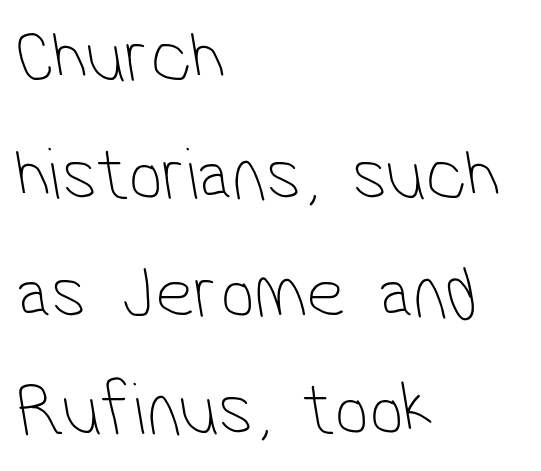
The image shows 76 px thin, condensed sans-serif type; set left-aligned, normal line spacing (1.55x), normal letter spacing, not underlined; low stroke contrast and a medium x-height.
